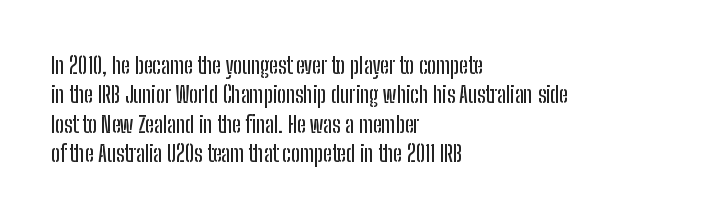
{"italic": "no", "underline": "no", "align": "left", "line_spacing": "normal", "line_spacing_ratio": 1.28, "letter_spacing": "normal", "letter_spacing_em": 0.0, "glyph_px": 23}
